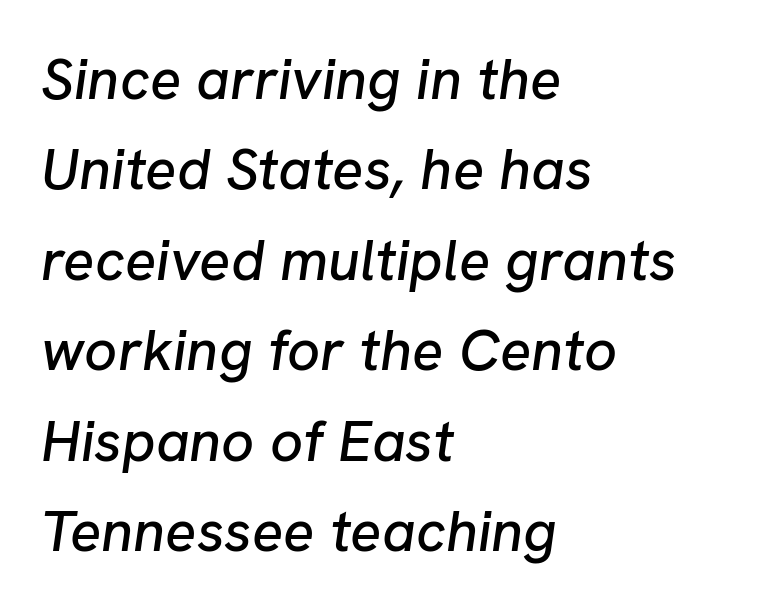
{"italic": "yes", "lean": "right", "slant_degrees": 8, "width": "normal", "stroke_contrast": "low", "x_height": "medium", "monospaced": "no", "underline": "no", "align": "left", "line_spacing": "normal", "line_spacing_ratio": 1.56, "letter_spacing": "normal", "letter_spacing_em": 0.0, "glyph_px": 58}
